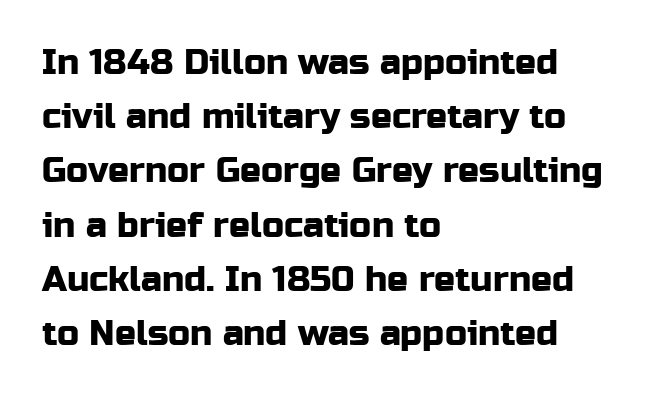
Q: Is the text italic (slanted)? A: No, it is upright.
Q: Is the typeface a serif or a sans-serif typeface? A: Sans-serif.
Q: Is the text underlined? A: No.
Q: How is the paragraph aligned? A: Left-aligned.
Q: Is the spacing between letters normal or unusually wide? A: Normal.
Q: Is the spacing between lines tight, normal or loose? A: Normal.
Q: Width (condensed, normal, or wide)? A: Normal.
Q: Stroke contrast? A: Low.
Q: x-height? A: Medium.
Q: Monospaced? A: No.
